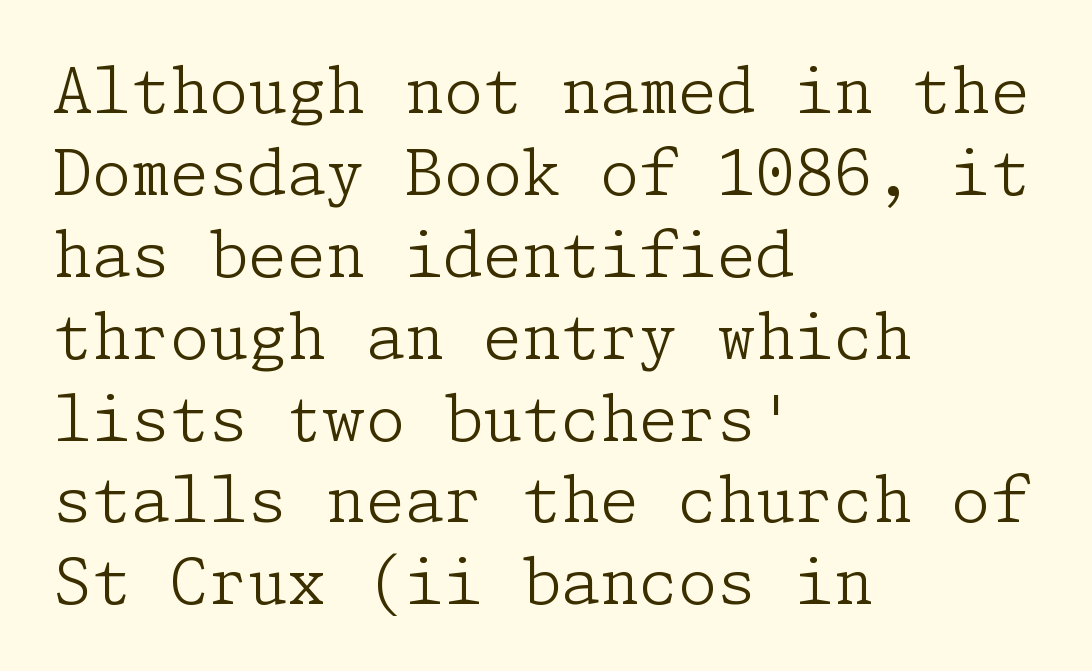
{"serif": "yes", "italic": "no", "bold": "no", "weight": "light", "width": "normal", "stroke_contrast": "low", "x_height": "medium", "underline": "no", "align": "left", "line_spacing": "normal", "line_spacing_ratio": 1.3, "letter_spacing": "normal", "letter_spacing_em": 0.0, "glyph_px": 63}
